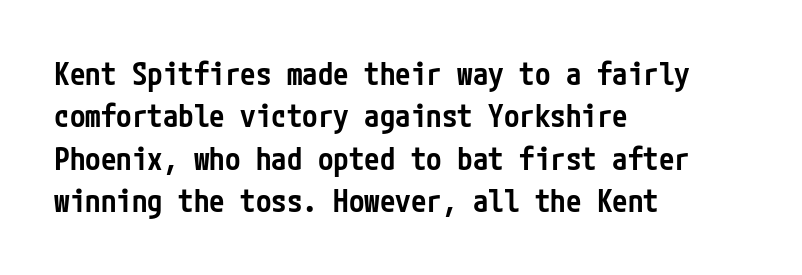
{"serif": "no", "italic": "no", "bold": "semi", "weight": "semibold", "width": "condensed", "stroke_contrast": "low", "x_height": "medium", "underline": "no", "align": "left", "line_spacing": "normal", "line_spacing_ratio": 1.37, "letter_spacing": "normal", "letter_spacing_em": 0.0, "glyph_px": 31}
